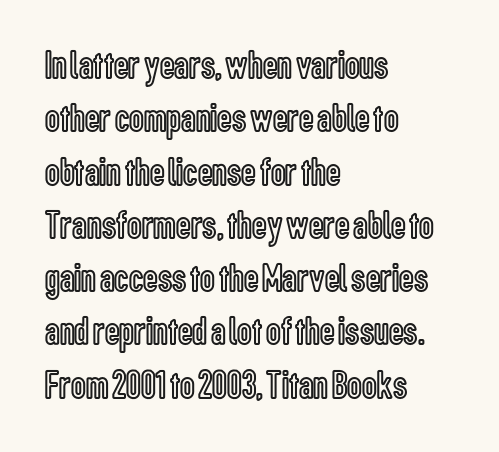
Q: Is the text italic (slanted)? A: No, it is upright.
Q: Is the text underlined? A: No.
Q: How is the paragraph aligned? A: Left-aligned.
Q: Is the spacing between letters normal or unusually wide? A: Normal.
Q: Is the spacing between lines tight, normal or loose? A: Normal.
Q: Width (condensed, normal, or wide)? A: Condensed.
Q: x-height? A: Medium.
Q: Monospaced? A: No.
